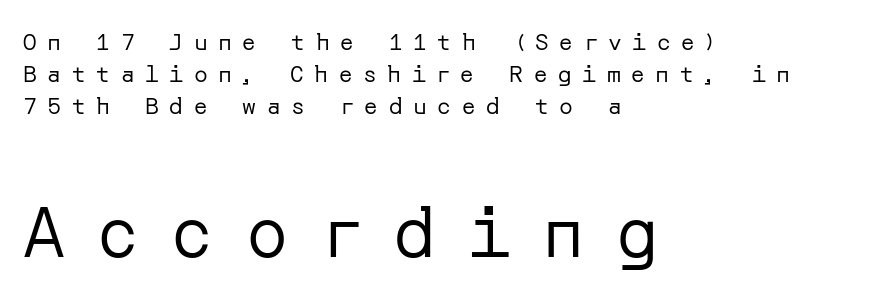
{"serif": "no", "italic": "no", "bold": "no", "weight": "regular", "width": "normal", "stroke_contrast": "low", "x_height": "medium", "underline": "no", "align": "left", "line_spacing": "normal", "line_spacing_ratio": 1.39, "letter_spacing": "wide", "letter_spacing_em": 0.46, "larger_block": "second", "size_ratio": 3.04, "glyph_px": 70}
